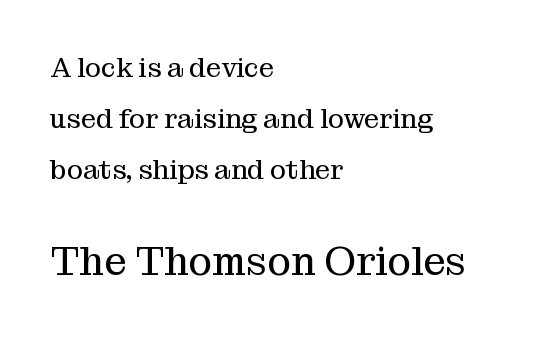
The image shows 40 px regular-weight serif type, upright; set left-aligned, line spacing 1.89x, normal letter spacing, not underlined; the second (bottom) block is 1.48x larger; medium stroke contrast and a medium x-height.
